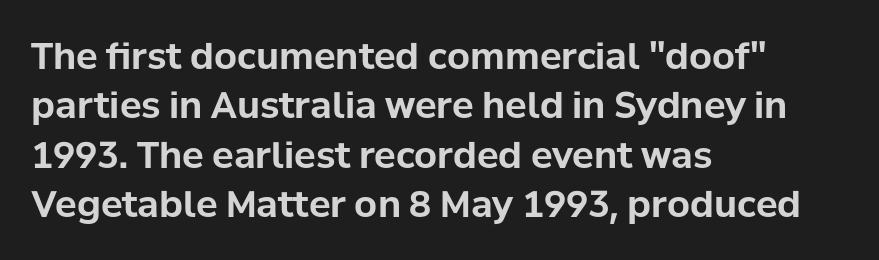
Vertical strokes here are truly vertical. Stroke thickness is high; the sample reads as a true bold. The typesetter chose a ragged-right arrangement here. Stroke terminals: plain, sans-serif.
